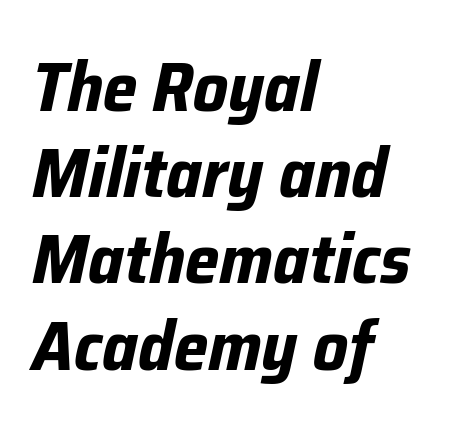
Caption: multi-line text, flush left, ragged right. Designer's note — italics engaged. The horizontal fit of the characters is conventional and even. Each glyph is drawn with heavy, bold strokes. Check the space under the baseline: it is left empty. Looks like regular typesetting: each glyph gets only the width it needs.
